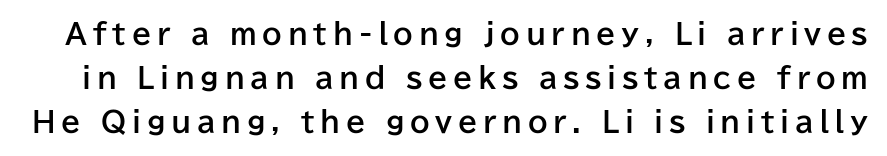
The image shows 28 px bold sans-serif type, upright; set normal line spacing (1.58x), unusually wide letter spacing (+0.2 em), not underlined; low stroke contrast and a medium x-height.
